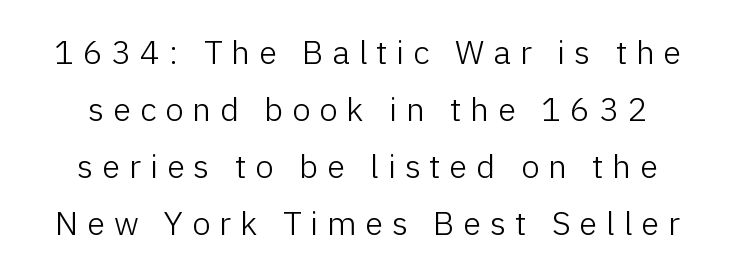
Q: Is the text bold? A: No.
Q: Is the text italic (slanted)? A: No, it is upright.
Q: Is the typeface a serif or a sans-serif typeface? A: Sans-serif.
Q: Is the text underlined? A: No.
Q: Is the spacing between letters normal or unusually wide? A: Unusually wide.
Q: Width (condensed, normal, or wide)? A: Normal.
Q: Stroke contrast? A: Low.
Q: x-height? A: Medium.
Q: Monospaced? A: No.
